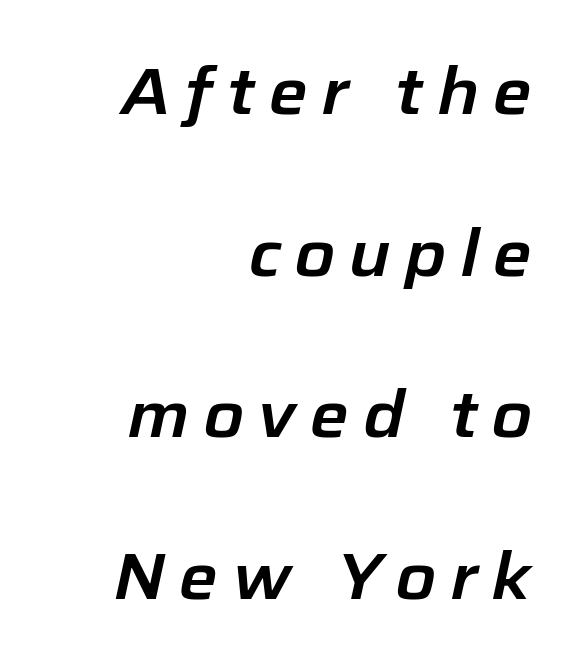
The image shows 66 px text type, italic (leaning right); set right-aligned, loose line spacing (2.45x), unusually wide letter spacing (+0.21 em), not underlined; low stroke contrast and a medium x-height.
